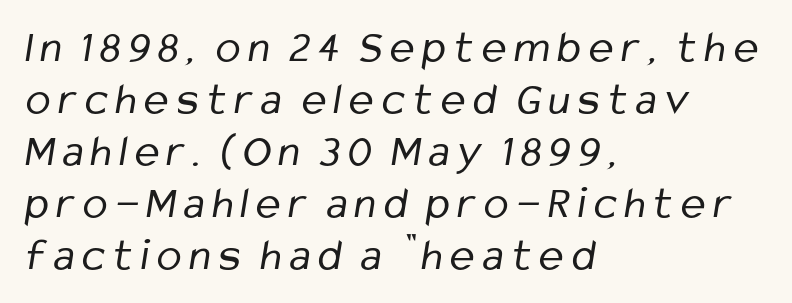
You could barely slide anything between these rows. Varying glyph widths throughout — classic text-font behaviour. Decoration check: the copy has no underline. No chunkiness to these letters — they're not bold. Nothing sits at the stroke ends, so this counts as sans-serif.
